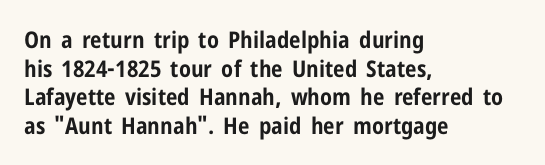
{"italic": "no", "bold": "yes", "underline": "no", "align": "left", "line_spacing_ratio": 1.24, "letter_spacing": "normal", "letter_spacing_em": 0.0, "glyph_px": 23}
